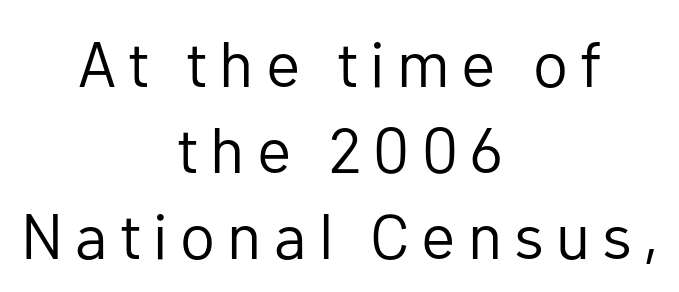
Q: Is the text bold? A: No.
Q: Is the text italic (slanted)? A: No, it is upright.
Q: Is the typeface a serif or a sans-serif typeface? A: Sans-serif.
Q: Is the text underlined? A: No.
Q: How is the paragraph aligned? A: Centered.
Q: Is the spacing between lines tight, normal or loose? A: Normal.
Q: Width (condensed, normal, or wide)? A: Normal.
Q: Stroke contrast? A: Low.
Q: x-height? A: Medium.
Q: Monospaced? A: No.
